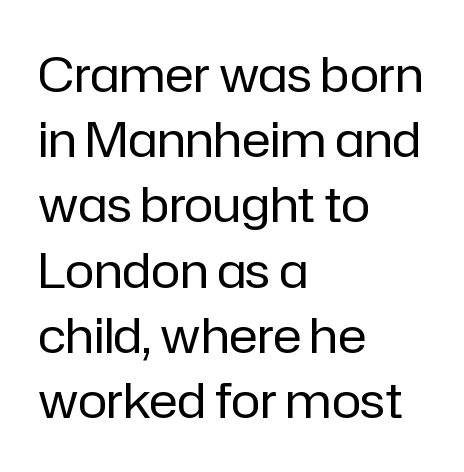
Each letter keeps its own natural width here, so spacing adapts to shape. The rendering anchors every line to the left-hand side. How are the letters spaced? Ordinarily, with no added tracking. Compared with a typical body face, this is equally light or lighter still. Any mark beneath the type? The region is blank. Baseline-to-baseline distance is the conventional proportion of letter height.
